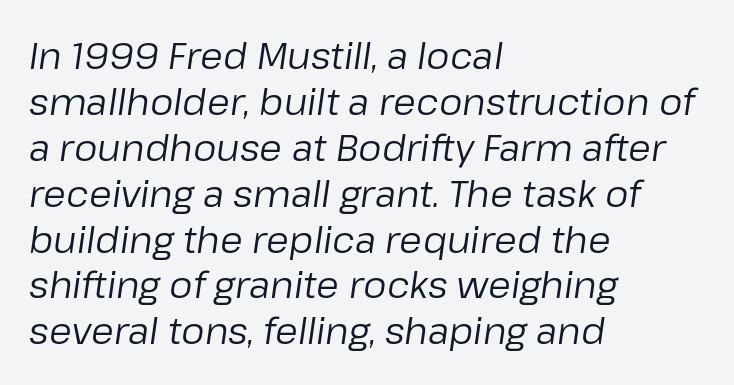
Q: Is the text bold? A: No.
Q: Is the text italic (slanted)? A: Yes, it leans right by about 8 degrees.
Q: Is the text underlined? A: No.
Q: How is the paragraph aligned? A: Left-aligned.
Q: Is the spacing between letters normal or unusually wide? A: Normal.
Q: Width (condensed, normal, or wide)? A: Normal.
Q: Stroke contrast? A: Low.
Q: x-height? A: Medium.
Q: Monospaced? A: No.
